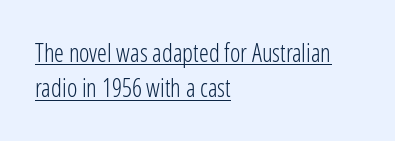
All the whitespace from short lines collects on the right. Upright lettering throughout. Each line of the rendering has a horizontal stroke beneath the glyphs. The designer left line spacing at the default. Look at the tracking — it's just the regular setting, nothing added. Counters stay open thanks to moderate or lighter strokes.
